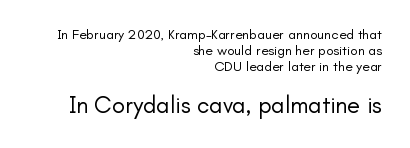
{"italic": "no", "bold": "no", "underline": "no", "align": "right", "line_spacing": "tight", "line_spacing_ratio": 1.14, "letter_spacing": "normal", "letter_spacing_em": 0.0, "larger_block": "second", "size_ratio": 1.71, "glyph_px": 24}
